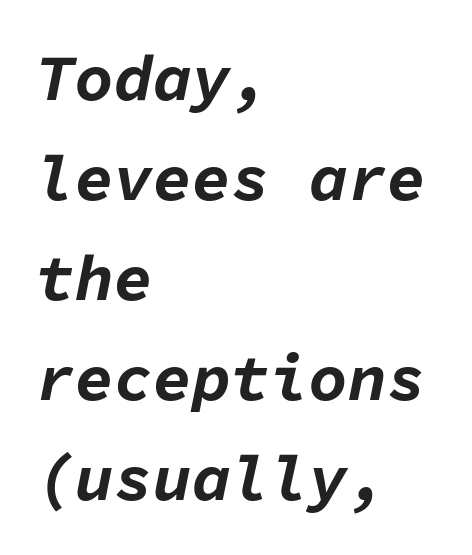
Q: Is the text bold? A: Yes.
Q: Is the text italic (slanted)? A: Yes, it leans right by about 11 degrees.
Q: Is the text underlined? A: No.
Q: How is the paragraph aligned? A: Left-aligned.
Q: Is the spacing between letters normal or unusually wide? A: Normal.
Q: Is the spacing between lines tight, normal or loose? A: Normal.
Q: Width (condensed, normal, or wide)? A: Normal.
Q: Stroke contrast? A: Low.
Q: x-height? A: Medium.
Q: Monospaced? A: Yes.
